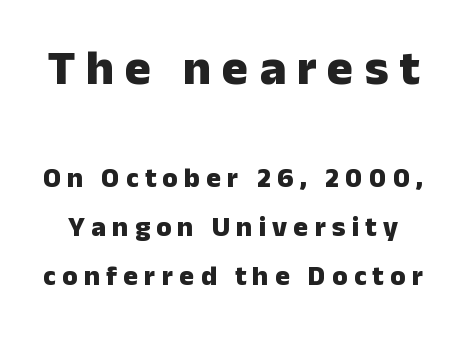
The image shows 49 px heavy sans-serif type, upright; set line spacing 1.74x, unusually wide letter spacing (+0.22 em), not underlined; the first (top) block is 1.75x larger; low stroke contrast and a medium x-height.
